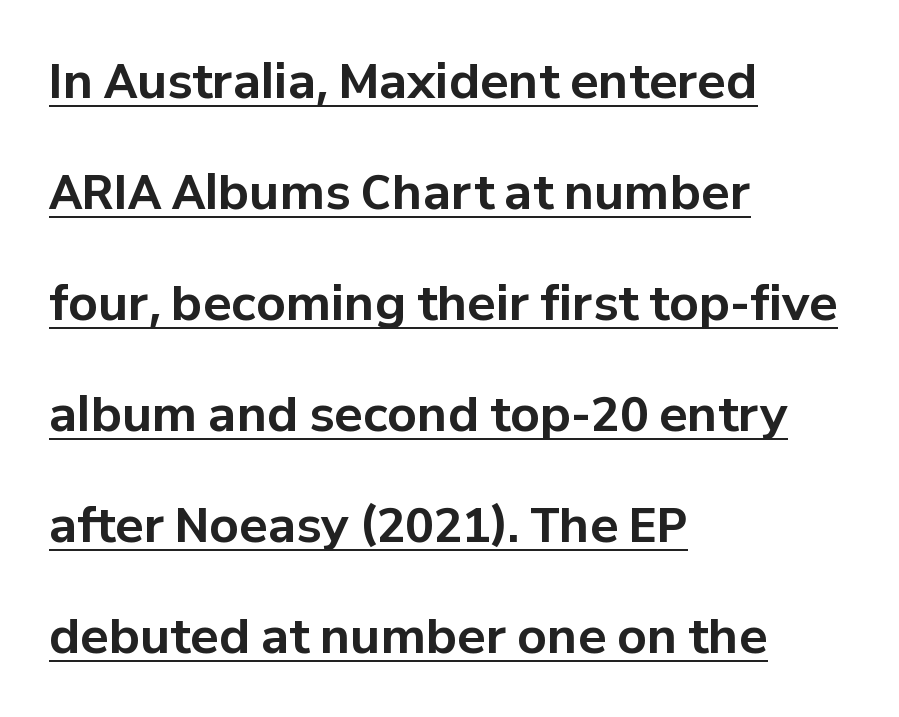
The image shows 47 px bold sans-serif type, upright; set left-aligned, loose line spacing (2.36x), normal letter spacing, underlined; low stroke contrast and a medium x-height.
